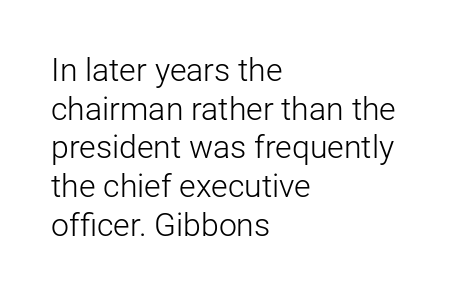
{"serif": "no", "italic": "no", "bold": "no", "weight": "light", "width": "normal", "stroke_contrast": "low", "x_height": "medium", "monospaced": "no", "underline": "no", "align": "left", "line_spacing_ratio": 1.21, "letter_spacing": "normal", "letter_spacing_em": 0.0, "glyph_px": 32}
